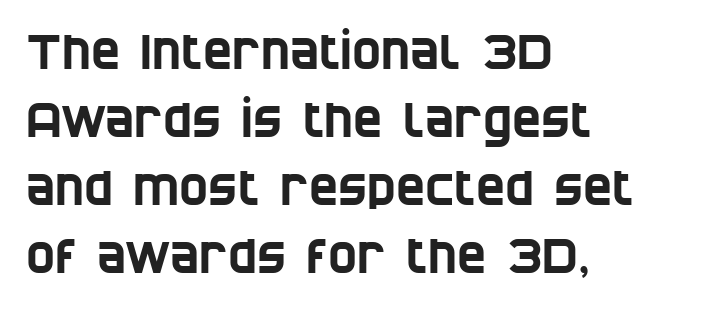
{"serif": "no", "width": "condensed", "stroke_contrast": "low", "x_height": "large", "monospaced": "no", "underline": "no", "align": "left", "line_spacing": "normal", "line_spacing_ratio": 1.39, "letter_spacing": "normal", "letter_spacing_em": 0.0, "glyph_px": 49}
